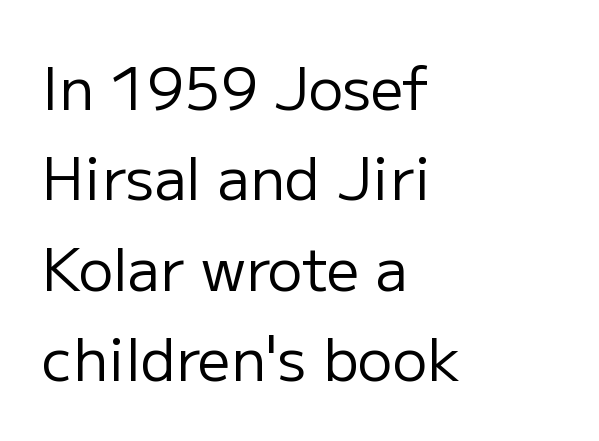
{"serif": "no", "italic": "no", "bold": "no", "weight": "regular", "width": "normal", "stroke_contrast": "low", "x_height": "medium", "monospaced": "no", "underline": "no", "align": "left", "line_spacing": "normal", "line_spacing_ratio": 1.56, "letter_spacing": "normal", "letter_spacing_em": 0.0, "glyph_px": 58}
